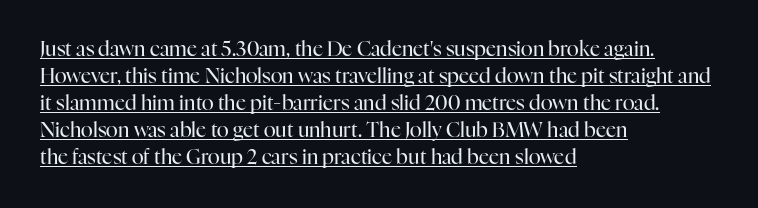
The lettering is marked with a stroke running underneath it. In terms of posture, this sample is upright. No extra ink here — the face is not bold. The designer left line spacing at the default. The text block is weighted toward the left margin, trailing off unevenly rightward. What stands out about the letter spacing? Nothing — it is the standard amount.
